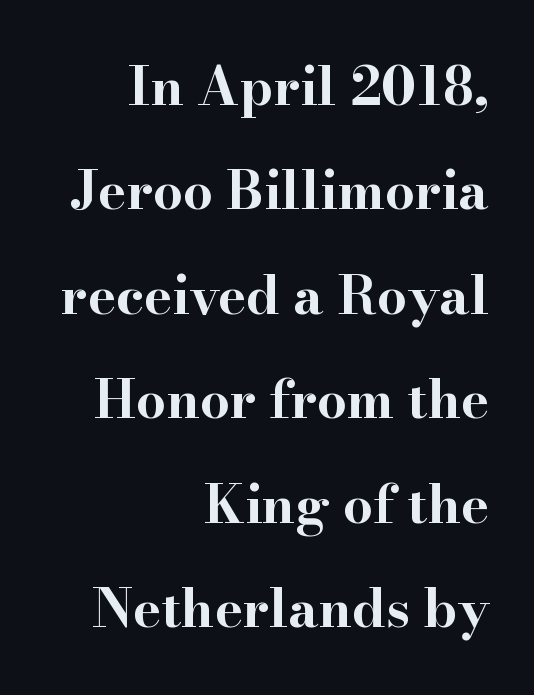
The image shows 53 px bold, wide serif type, upright; set right-aligned, loose line spacing (1.97x), normal letter spacing, not underlined; high stroke contrast and a small x-height.
